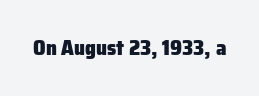
{"italic": "no", "bold": "yes", "underline": "no", "letter_spacing": "normal", "letter_spacing_em": 0.0, "glyph_px": 21}
